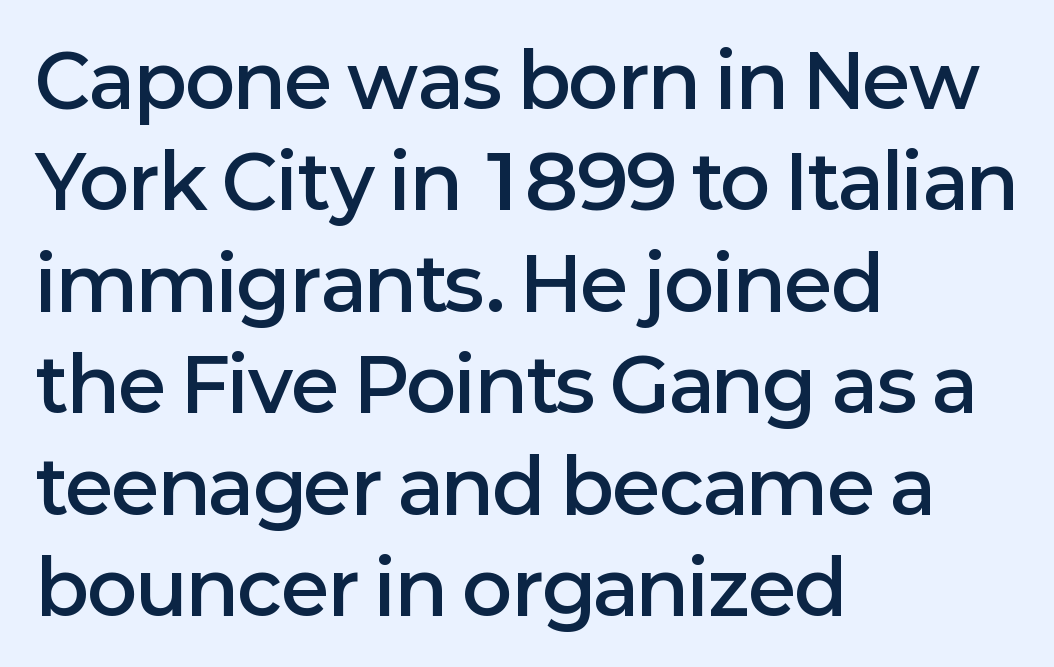
The image shows 74 px semibold sans-serif type, upright; set left-aligned, normal line spacing (1.37x), normal letter spacing, not underlined; low stroke contrast and a medium x-height.
